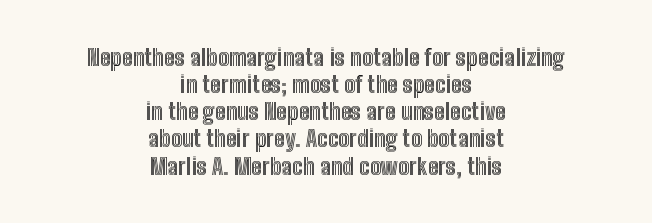
Q: Is the text italic (slanted)? A: No, it is upright.
Q: Is the text underlined? A: No.
Q: How is the paragraph aligned? A: Centered.
Q: Is the spacing between letters normal or unusually wide? A: Normal.
